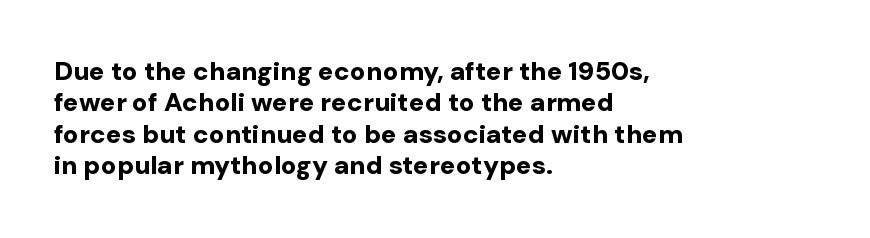
The image shows 26 px bold type, upright; set left-aligned, line spacing 1.21x, normal letter spacing, not underlined.
